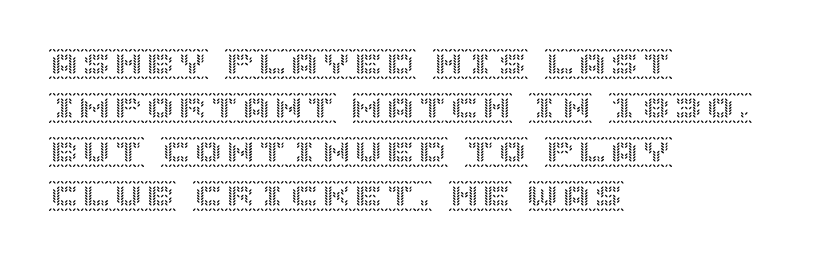
Letter spacing: default. Has an underline been added? It has not. The vertical gap from one line to the next is medium. Horizontally, the lines are justified to the leading edge only. Posture: straight, roman, zero tilt.
